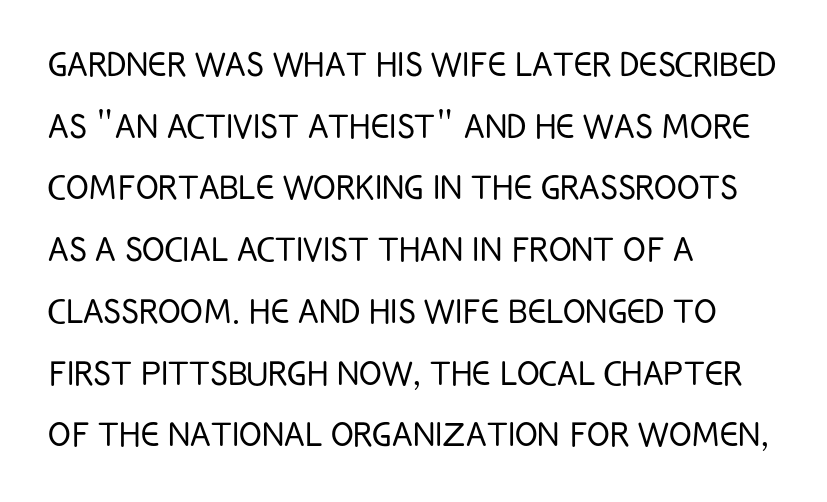
{"serif": "no", "italic": "no", "bold": "no", "weight": "light", "width": "condensed", "stroke_contrast": "low", "x_height": "large", "monospaced": "no", "underline": "no", "align": "left", "line_spacing": "normal", "line_spacing_ratio": 1.47, "letter_spacing": "normal", "letter_spacing_em": 0.0, "glyph_px": 42}
